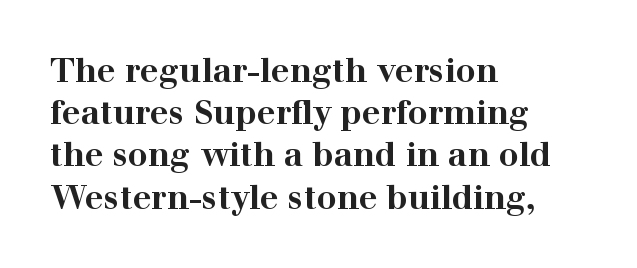
Q: Is the text bold? A: Yes.
Q: Is the text italic (slanted)? A: No, it is upright.
Q: Is the typeface a serif or a sans-serif typeface? A: Serif.
Q: Is the text underlined? A: No.
Q: How is the paragraph aligned? A: Left-aligned.
Q: Is the spacing between letters normal or unusually wide? A: Normal.
Q: Is the spacing between lines tight, normal or loose? A: Normal.
Q: Width (condensed, normal, or wide)? A: Wide.
Q: Stroke contrast? A: High.
Q: x-height? A: Medium.
Q: Monospaced? A: No.
